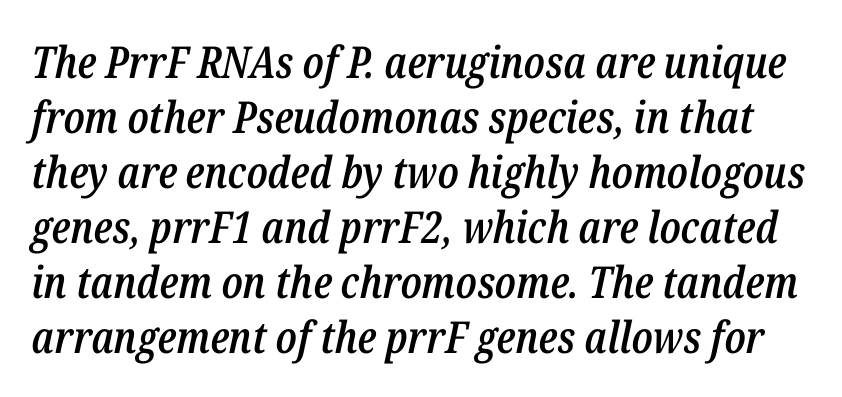
The image shows 44 px semibold, condensed type, italic (leaning right); set normal line spacing (1.25x), normal letter spacing, not underlined; low stroke contrast and a medium x-height.
